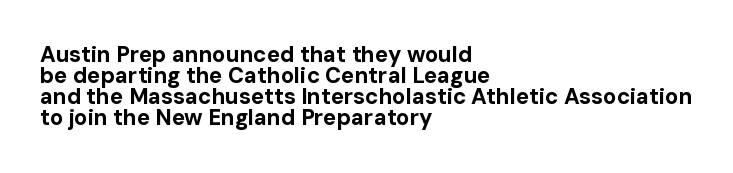
The image shows 22 px bold type, upright; set left-aligned, tight line spacing (0.96x), normal letter spacing, not underlined.
